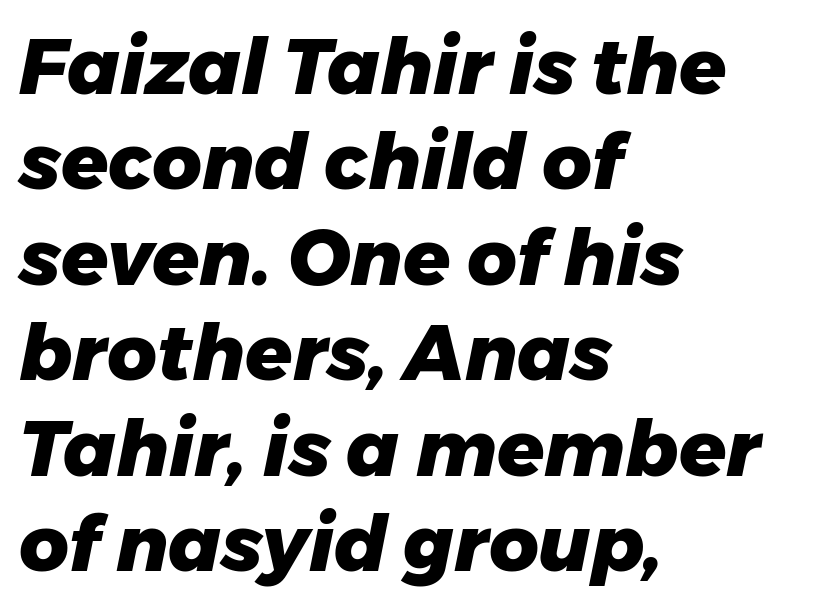
Letters rest on an invisible, unmarked baseline. Here the designer chose a conventional face with non-uniform glyph widths. Which margin do the lines hug? The left one — the right edge is uneven. You could call the tracking neutral — neither tight nor loose.
